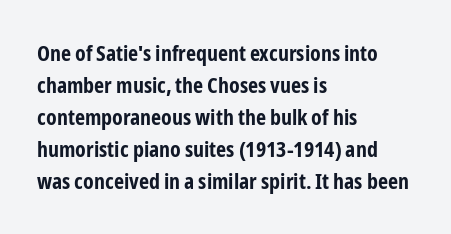
The image shows 22 px bold type, upright; set left-aligned, normal line spacing (1.46x), normal letter spacing, not underlined.
